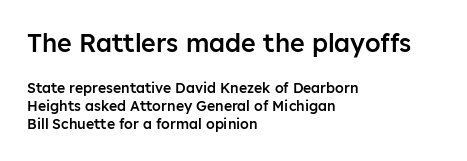
{"italic": "no", "bold": "semi", "underline": "no", "align": "left", "line_spacing": "normal", "line_spacing_ratio": 1.29, "letter_spacing": "normal", "letter_spacing_em": 0.0, "larger_block": "first", "size_ratio": 1.79, "glyph_px": 25}
